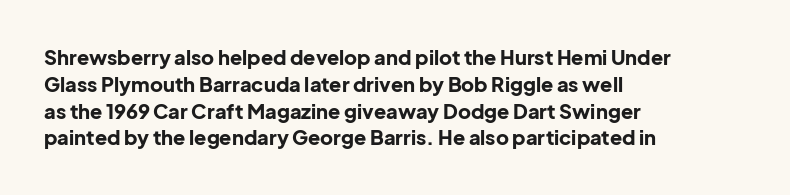
The image shows 20 px bold type, upright; set left-aligned, normal line spacing (1.34x), normal letter spacing, not underlined.
